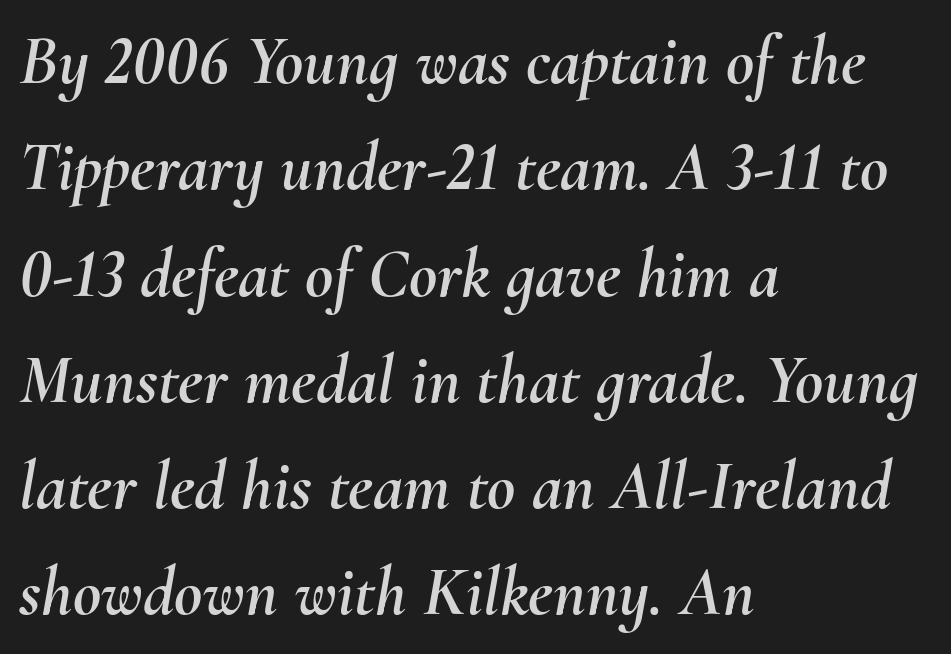
Q: Is the text italic (slanted)? A: Yes, it leans right by about 10 degrees.
Q: Is the text underlined? A: No.
Q: How is the paragraph aligned? A: Left-aligned.
Q: Is the spacing between letters normal or unusually wide? A: Normal.
Q: Is the spacing between lines tight, normal or loose? A: Normal.
Q: Width (condensed, normal, or wide)? A: Normal.
Q: Stroke contrast? A: Medium.
Q: x-height? A: Small.
Q: Monospaced? A: No.
